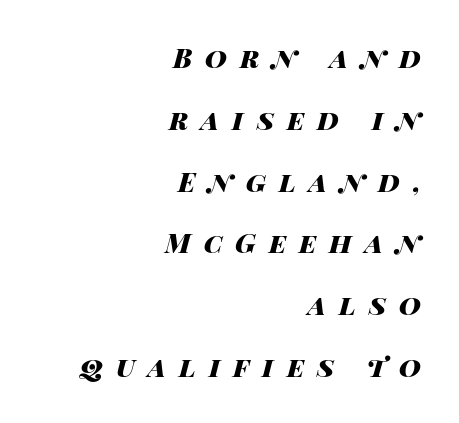
The rendering applies a slant to the glyphs. Summary of vertical rhythm: relaxed, with wide interline spacing. Someone cranked the tracking dial way up on this one. The passage shown is emphatically bold. Type without underlining.
